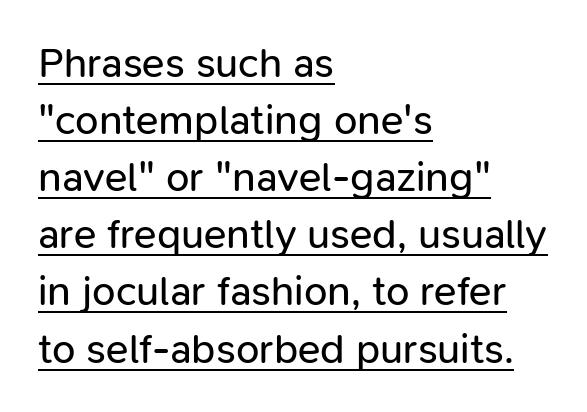
{"serif": "no", "italic": "no", "bold": "no", "weight": "regular", "width": "normal", "stroke_contrast": "low", "x_height": "medium", "monospaced": "no", "underline": "yes", "align": "left", "line_spacing": "normal", "line_spacing_ratio": 1.36, "letter_spacing": "normal", "letter_spacing_em": 0.0, "glyph_px": 42}
